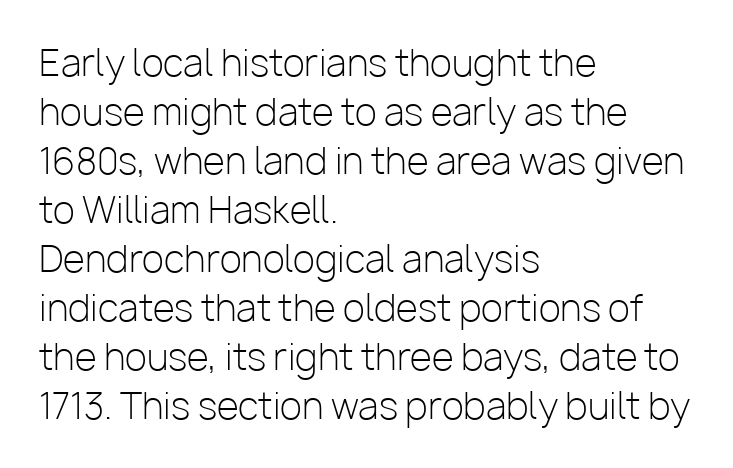
If you measured baseline to baseline, you'd find a middling distance. The strokes are not fattened; the text isn't bold. Honestly, there is no underline to notice here at all. This sample uses plain, unmodified letter spacing. The typography opts for an upright posture over an oblique one. The passage shown is typed in a proportional face where columns would drift.
